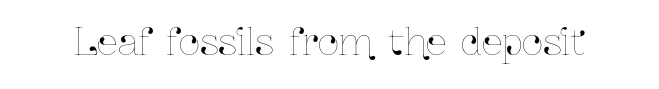
{"italic": "no", "width": "condensed", "stroke_contrast": "low", "x_height": "medium", "monospaced": "no", "underline": "no", "letter_spacing": "normal", "letter_spacing_em": 0.0, "glyph_px": 37}
